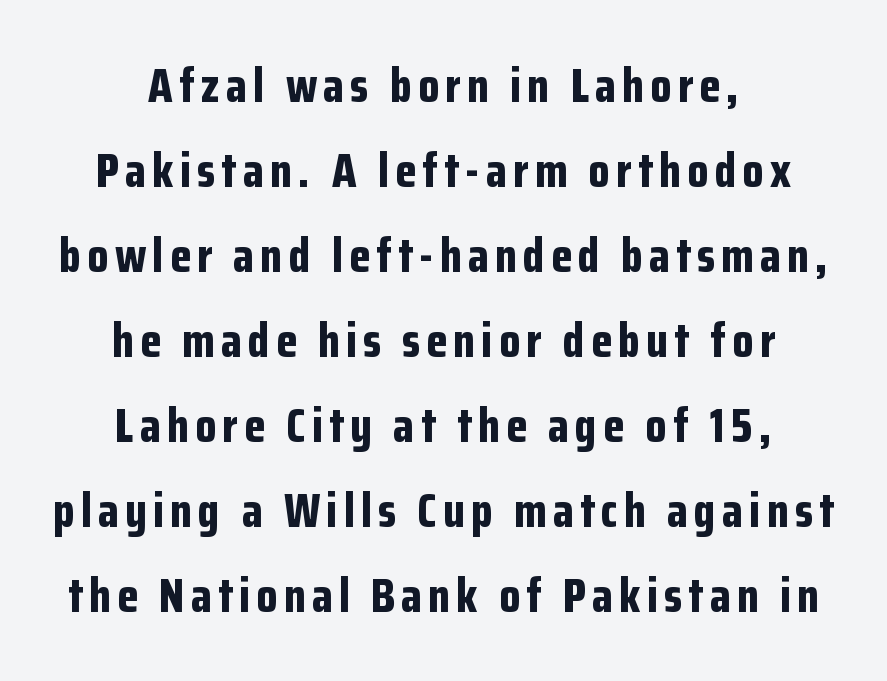
These lines are rendered in a variable-pitch font. Short and long lines alike share a common midpoint. The strokes are fattened all the way to bold. Only glyphs here, with clear space below each row. Letterform terminals end flat and unadorned throughout the passage.
